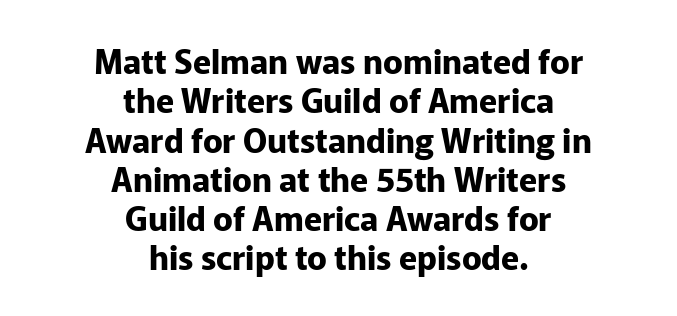
The image shows 33 px bold sans-serif type, upright; set centered, line spacing 1.19x, normal letter spacing, not underlined; low stroke contrast and a medium x-height.
